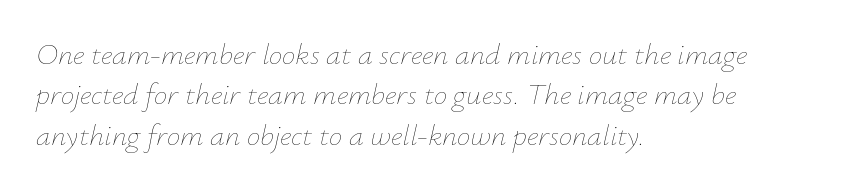
The image shows 30 px thin type, italic (leaning right); set left-aligned, normal line spacing (1.35x), normal letter spacing, not underlined; low stroke contrast and a small x-height.
